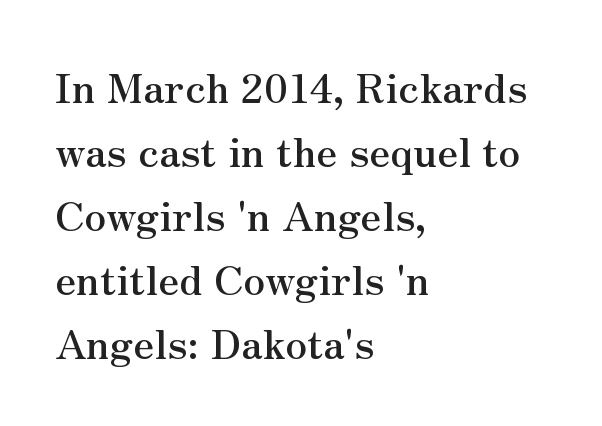
Q: Is the text italic (slanted)? A: No, it is upright.
Q: Is the typeface a serif or a sans-serif typeface? A: Serif.
Q: Is the text underlined? A: No.
Q: How is the paragraph aligned? A: Left-aligned.
Q: Is the spacing between letters normal or unusually wide? A: Normal.
Q: Is the spacing between lines tight, normal or loose? A: Normal.
Q: Width (condensed, normal, or wide)? A: Normal.
Q: Stroke contrast? A: Medium.
Q: x-height? A: Small.
Q: Monospaced? A: No.
